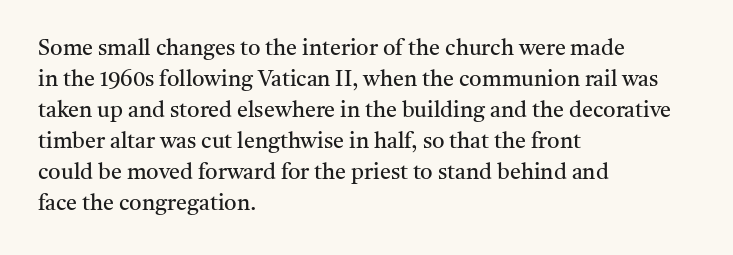
Q: Is the text bold? A: No.
Q: Is the text italic (slanted)? A: No, it is upright.
Q: Is the text underlined? A: No.
Q: How is the paragraph aligned? A: Left-aligned.
Q: Is the spacing between letters normal or unusually wide? A: Normal.
Q: Is the spacing between lines tight, normal or loose? A: Normal.
